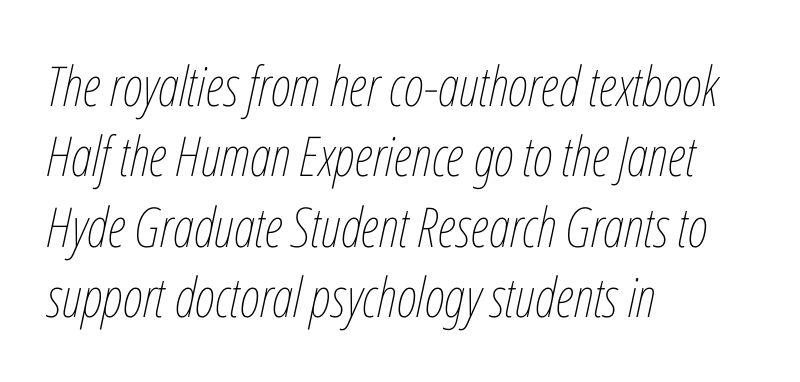
Teacher's note: observe the even left margin — that is flush-left alignment. The words here are not underlined. Here the glyphs are tracked normally, forming tight word shapes. The text carries the slant typical of an italic or oblique font.
